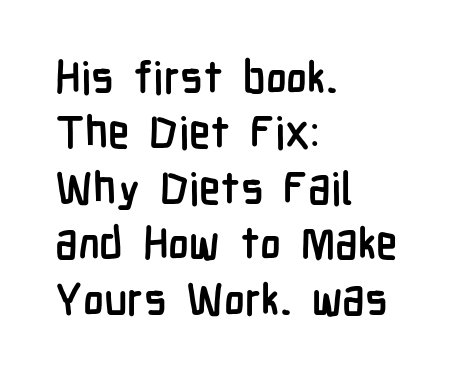
The image shows 44 px semibold, condensed sans-serif type, upright; set left-aligned, normal line spacing (1.26x), normal letter spacing, not underlined; low stroke contrast and a medium x-height.
